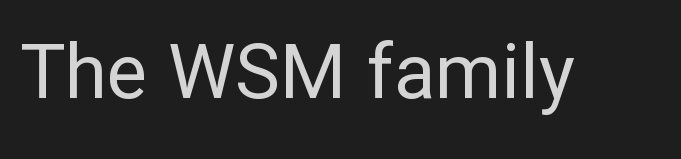
{"serif": "no", "italic": "no", "bold": "no", "weight": "regular", "width": "normal", "stroke_contrast": "low", "x_height": "medium", "monospaced": "no", "underline": "no", "letter_spacing": "normal", "letter_spacing_em": 0.0, "glyph_px": 76}
